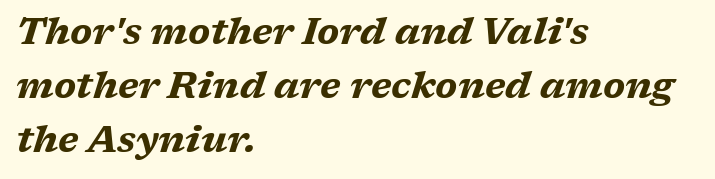
Beneath every word, the page is bare. You'd pick this weight for a headline — it's a proper bold. A student would call this left alignment; a typographer would say flush left, rag right. Whoever set this chose a conventional vertical rhythm. This is oblique type, the kind used for emphasis or titles.
